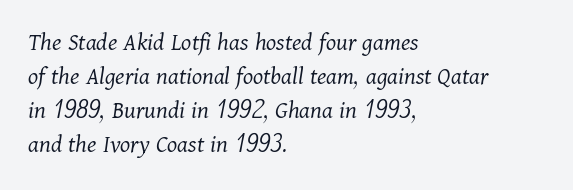
The image shows 26 px text type, italic (leaning right); set left-aligned, normal line spacing (1.31x), normal letter spacing, not underlined.
